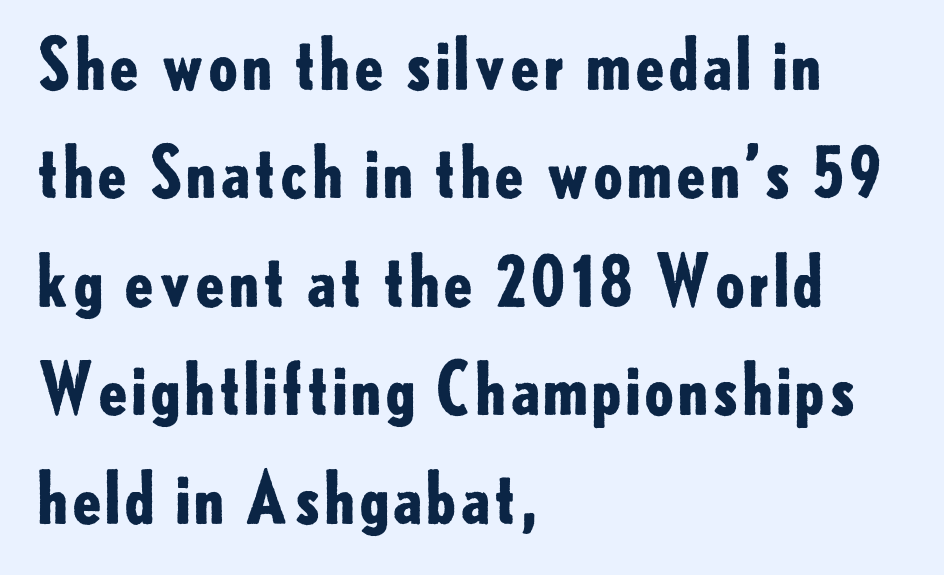
The image shows 70 px bold sans-serif type, upright; set left-aligned, normal line spacing (1.55x), normal letter spacing, not underlined; low stroke contrast and a small x-height.
